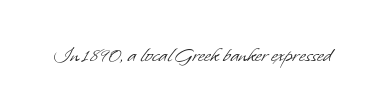
Between one letter and the next there's only the usual sliver of space. Weight: in the light-to-regular range. This rendering features lettering with no underline.
